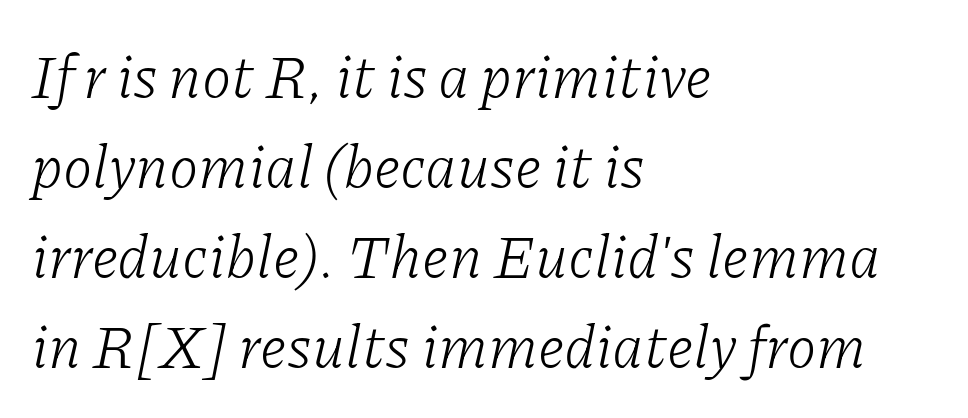
Q: Is the text bold? A: No.
Q: Is the text italic (slanted)? A: Yes, it leans right by about 11 degrees.
Q: Is the typeface a serif or a sans-serif typeface? A: Serif.
Q: Is the text underlined? A: No.
Q: How is the paragraph aligned? A: Left-aligned.
Q: Is the spacing between letters normal or unusually wide? A: Normal.
Q: Is the spacing between lines tight, normal or loose? A: Normal.
Q: Width (condensed, normal, or wide)? A: Normal.
Q: Stroke contrast? A: Low.
Q: x-height? A: Medium.
Q: Monospaced? A: No.
